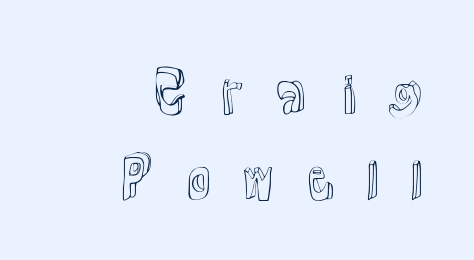
Q: Is the text italic (slanted)? A: No, it is upright.
Q: Is the text underlined? A: No.
Q: How is the paragraph aligned? A: Right-aligned.
Q: Is the spacing between letters normal or unusually wide? A: Unusually wide.
Q: Is the spacing between lines tight, normal or loose? A: Normal.
Q: Width (condensed, normal, or wide)? A: Normal.
Q: x-height? A: Medium.
Q: Monospaced? A: No.
